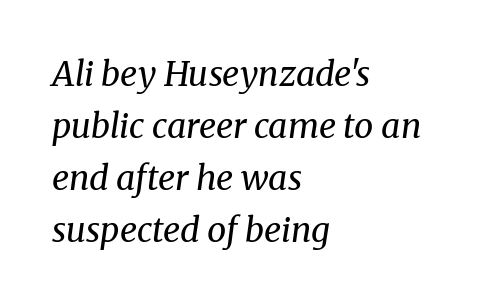
The image shows 34 px regular-weight serif type, italic (leaning right); set left-aligned, normal line spacing (1.53x), normal letter spacing, not underlined; medium stroke contrast and a medium x-height.
